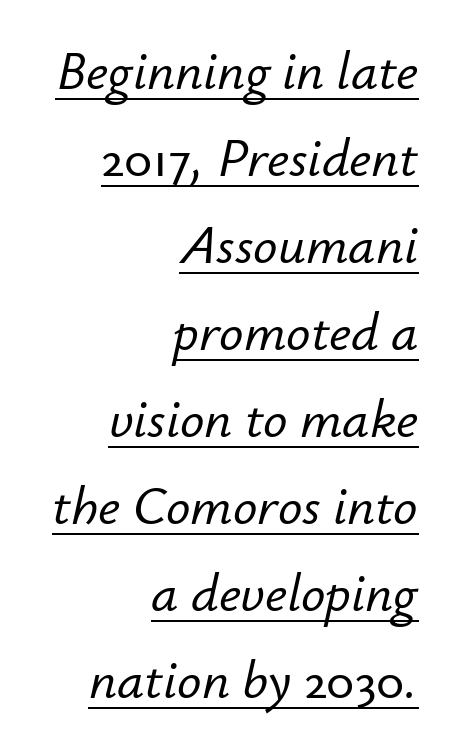
The image shows 54 px text type, italic (leaning right); set right-aligned, normal line spacing (1.61x), normal letter spacing, underlined; low stroke contrast and a small x-height.
